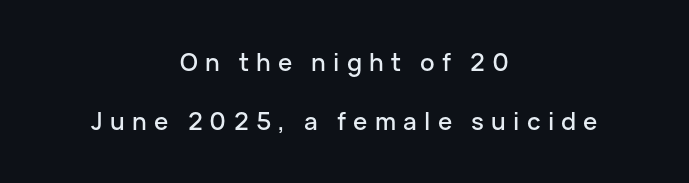
{"italic": "no", "underline": "no", "align": "center", "line_spacing": "loose", "line_spacing_ratio": 2.44, "letter_spacing": "wide", "letter_spacing_em": 0.3, "glyph_px": 24}
